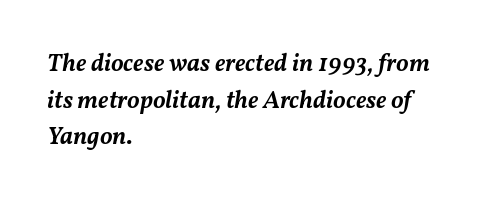
The image shows 25 px text type, italic (leaning right); set left-aligned, normal line spacing (1.47x), normal letter spacing, not underlined.
